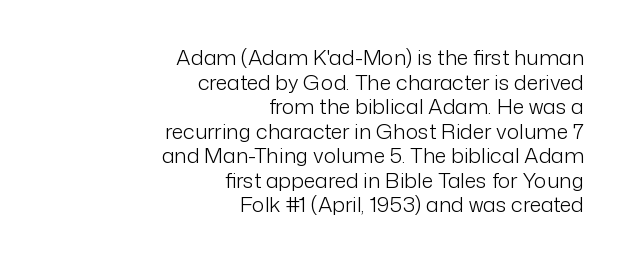
Is this a heavy cut? Hardly; it is regular or lighter. These lines were composed using upright roman letters. The gaps between neighbouring characters are ordinary and unremarkable. The specimen omits any rule beneath the text block's lines. Casual observation: everything's shoved over to the right.
